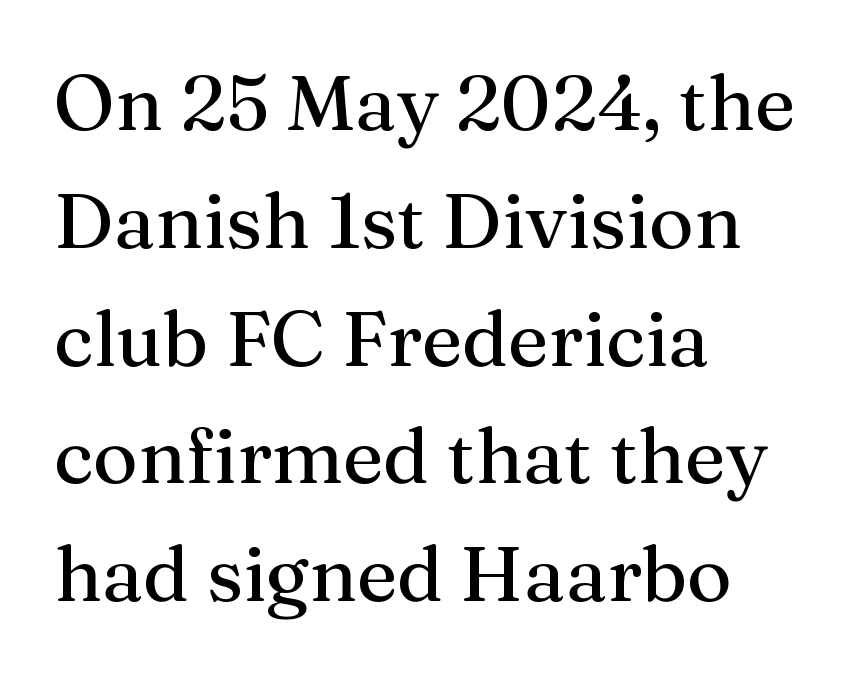
{"serif": "yes", "italic": "no", "width": "normal", "stroke_contrast": "medium", "x_height": "medium", "monospaced": "no", "underline": "no", "align": "left", "line_spacing": "normal", "line_spacing_ratio": 1.53, "letter_spacing": "normal", "letter_spacing_em": 0.0, "glyph_px": 77}
